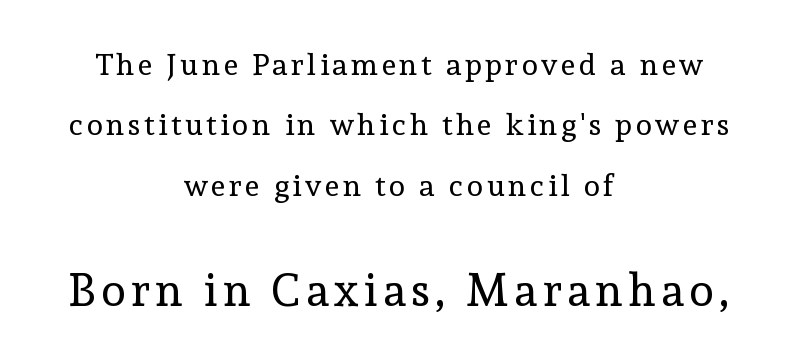
This is not heavy type; no bold has been used. The lettering stays uniformly vertical, giving the passage a roman look. The letters in the lower block stand taller than those in the block above. Teacher's note: observe the equal gaps on both sides — that is centered alignment. These lines are composed in type with serifs.
